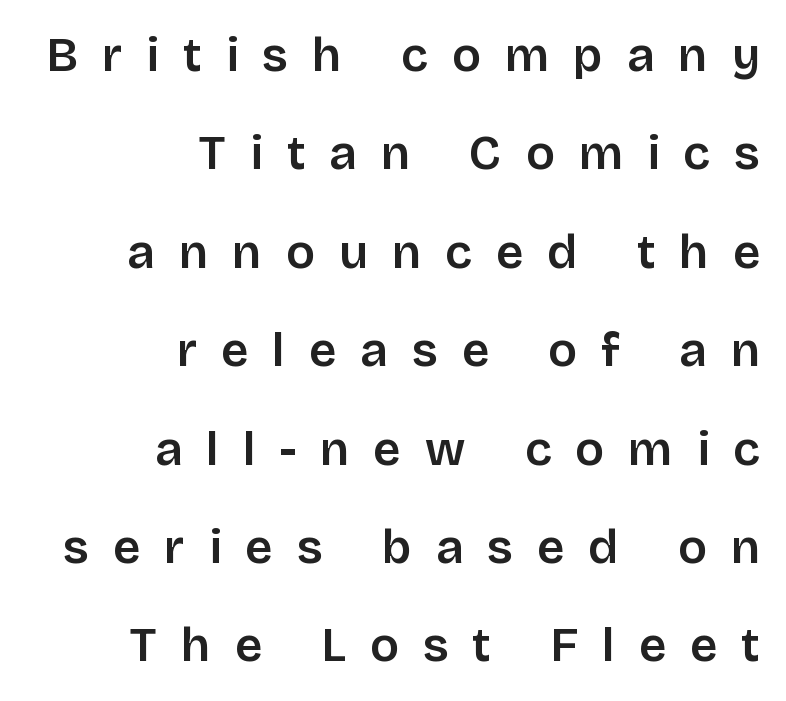
Q: Is the text italic (slanted)? A: No, it is upright.
Q: Is the typeface a serif or a sans-serif typeface? A: Sans-serif.
Q: Is the text underlined? A: No.
Q: How is the paragraph aligned? A: Right-aligned.
Q: Is the spacing between letters normal or unusually wide? A: Unusually wide.
Q: Is the spacing between lines tight, normal or loose? A: Loose.
Q: Width (condensed, normal, or wide)? A: Normal.
Q: Stroke contrast? A: Low.
Q: x-height? A: Large.
Q: Monospaced? A: No.
